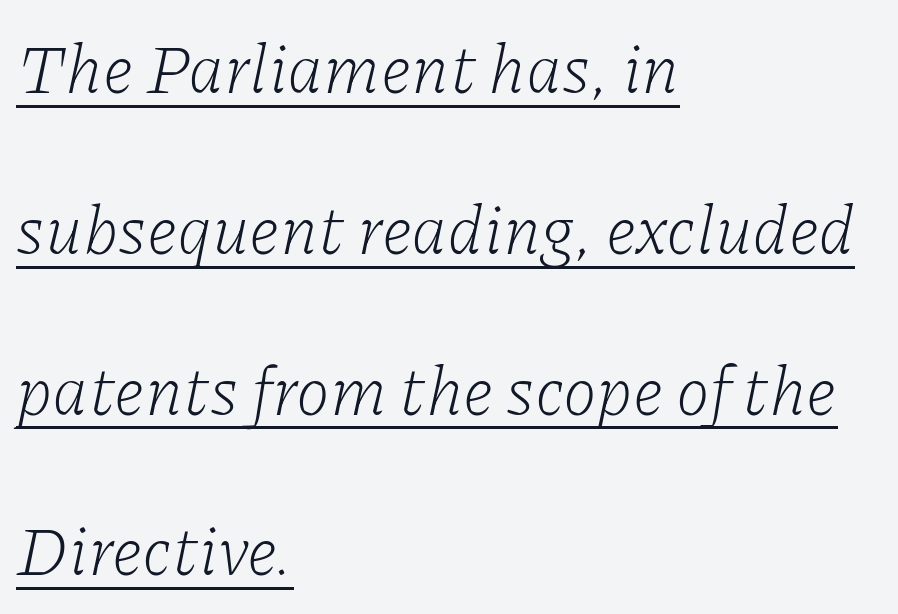
Q: Is the text bold? A: No.
Q: Is the text italic (slanted)? A: Yes, it leans right by about 11 degrees.
Q: Is the typeface a serif or a sans-serif typeface? A: Serif.
Q: Is the text underlined? A: Yes.
Q: How is the paragraph aligned? A: Left-aligned.
Q: Is the spacing between letters normal or unusually wide? A: Normal.
Q: Is the spacing between lines tight, normal or loose? A: Loose.
Q: Width (condensed, normal, or wide)? A: Normal.
Q: Stroke contrast? A: Low.
Q: x-height? A: Medium.
Q: Monospaced? A: No.
